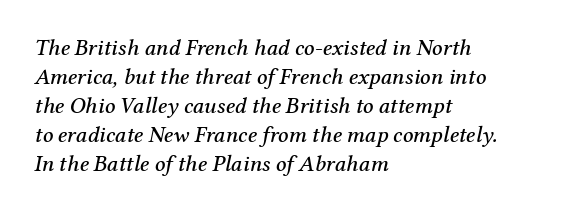
These lines were composed using italics. Plain, unruled lines of type. This block has exactly the height ordinary leading produces. Teacher's note: observe the even left margin — that is flush-left alignment.
